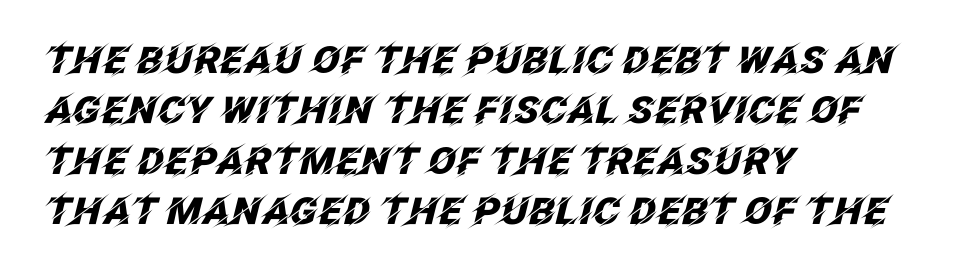
{"italic": "yes", "lean": "right", "slant_degrees": 12, "bold": "yes", "weight": "heavy", "width": "normal", "stroke_contrast": "low", "x_height": "large", "monospaced": "no", "underline": "no", "align": "left", "line_spacing": "normal", "line_spacing_ratio": 1.36, "letter_spacing": "normal", "letter_spacing_em": 0.0, "glyph_px": 37}
